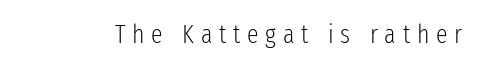
Q: Is the text bold? A: No.
Q: Is the text italic (slanted)? A: No, it is upright.
Q: Is the text underlined? A: No.
Q: Is the spacing between letters normal or unusually wide? A: Unusually wide.
